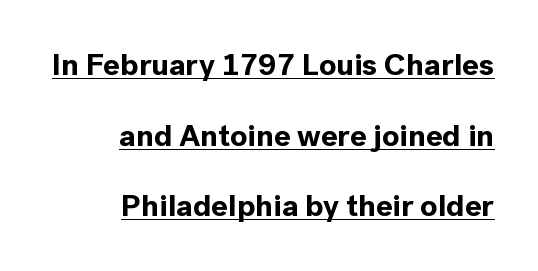
Q: Is the text bold? A: Yes.
Q: Is the text italic (slanted)? A: No, it is upright.
Q: Is the typeface a serif or a sans-serif typeface? A: Sans-serif.
Q: Is the text underlined? A: Yes.
Q: How is the paragraph aligned? A: Right-aligned.
Q: Is the spacing between letters normal or unusually wide? A: Normal.
Q: Is the spacing between lines tight, normal or loose? A: Loose.
Q: Width (condensed, normal, or wide)? A: Normal.
Q: x-height? A: Medium.
Q: Monospaced? A: No.
